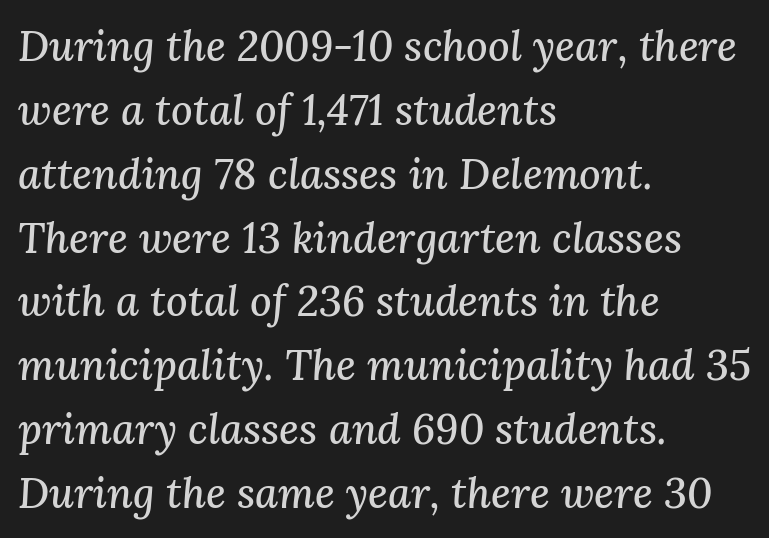
{"serif": "yes", "italic": "yes", "lean": "right", "slant_degrees": 3, "width": "normal", "stroke_contrast": "medium", "x_height": "medium", "monospaced": "no", "underline": "no", "align": "left", "line_spacing": "normal", "line_spacing_ratio": 1.52, "letter_spacing": "normal", "letter_spacing_em": 0.0, "glyph_px": 42}
